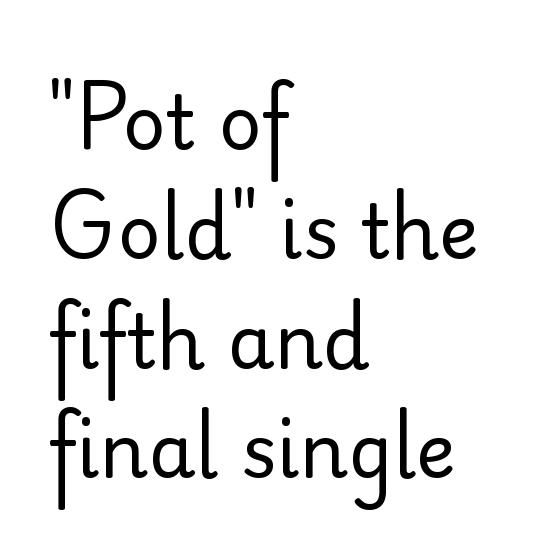
The image shows 75 px regular-weight sans-serif type, upright; set left-aligned, normal line spacing (1.46x), normal letter spacing, not underlined; low stroke contrast and a small x-height.
